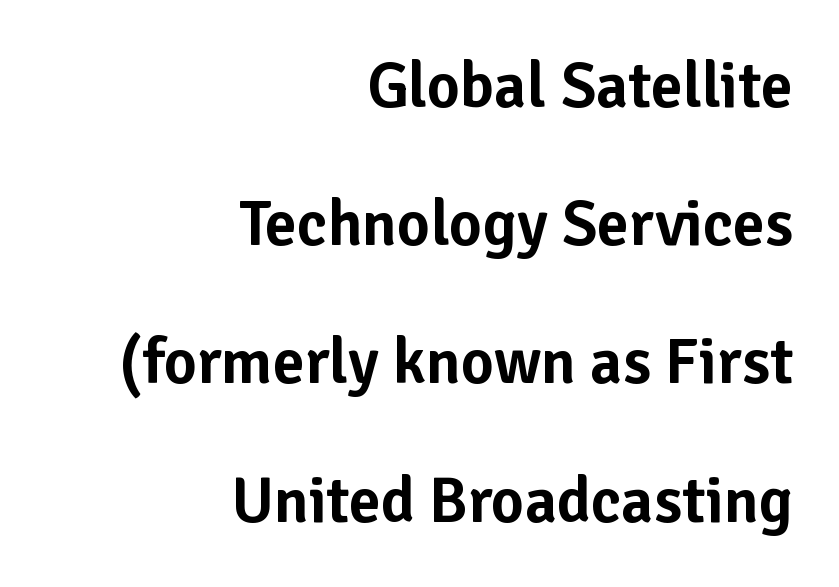
{"serif": "no", "italic": "no", "width": "normal", "stroke_contrast": "low", "x_height": "medium", "monospaced": "no", "underline": "no", "align": "right", "line_spacing": "loose", "line_spacing_ratio": 2.16, "letter_spacing": "normal", "letter_spacing_em": 0.0, "glyph_px": 64}
